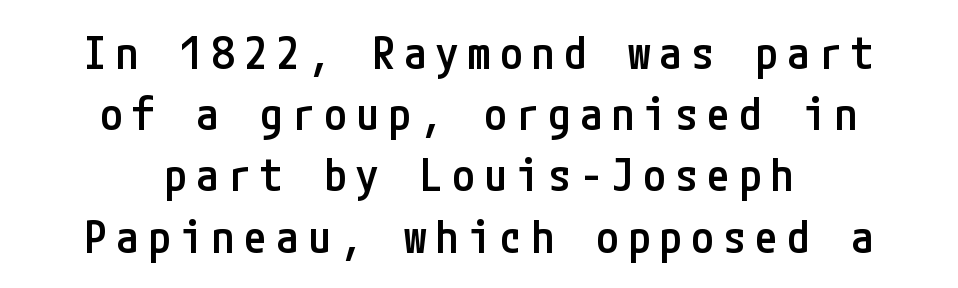
The image shows 45 px semibold, condensed sans-serif type, upright; set centered, normal line spacing (1.36x), unusually wide letter spacing (+0.21 em), not underlined; low stroke contrast and a medium x-height.
